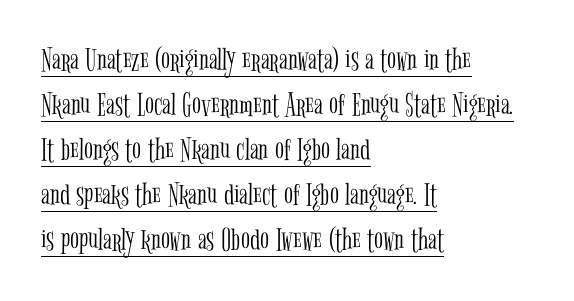
This is the regular roman posture of the typeface. You could not count columns in this text — the font is proportionally spaced. These lines are composed in type with serifs. Weight: regular or lighter.
